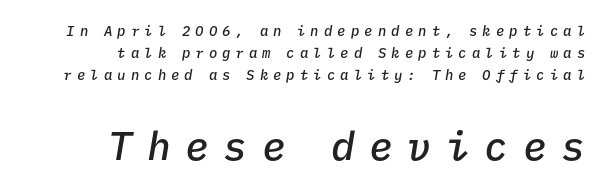
Q: Is the text bold? A: Semi-bold.
Q: Is the text italic (slanted)? A: Yes, it leans right by about 9 degrees.
Q: Is the text underlined? A: No.
Q: How is the paragraph aligned? A: Right-aligned.
Q: Is the spacing between letters normal or unusually wide? A: Unusually wide.
Q: Is the spacing between lines tight, normal or loose? A: Normal.
Q: Which block of text is set in a larger size, the first (top) or the second (bottom)? A: The second (bottom) one.
Q: Width (condensed, normal, or wide)? A: Normal.
Q: Stroke contrast? A: Low.
Q: x-height? A: Medium.
Q: Monospaced? A: Yes.
